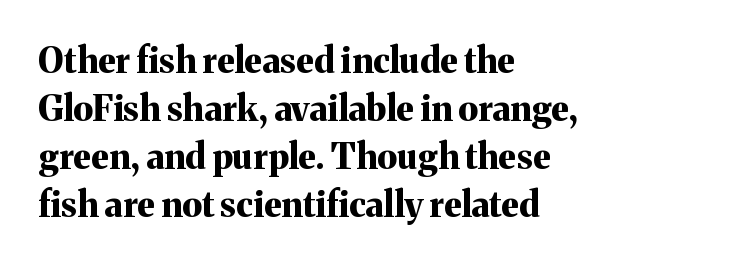
{"serif": "yes", "italic": "no", "bold": "yes", "weight": "bold", "width": "normal", "stroke_contrast": "medium", "x_height": "medium", "monospaced": "no", "underline": "no", "align": "left", "line_spacing": "normal", "line_spacing_ratio": 1.37, "letter_spacing": "normal", "letter_spacing_em": 0.0, "glyph_px": 35}
